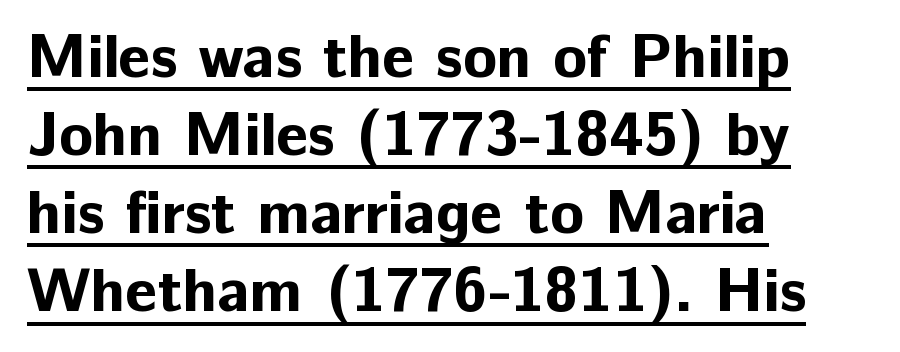
The image shows 62 px bold sans-serif type, upright; set left-aligned, normal line spacing (1.26x), normal letter spacing, underlined; low stroke contrast and a medium x-height.
